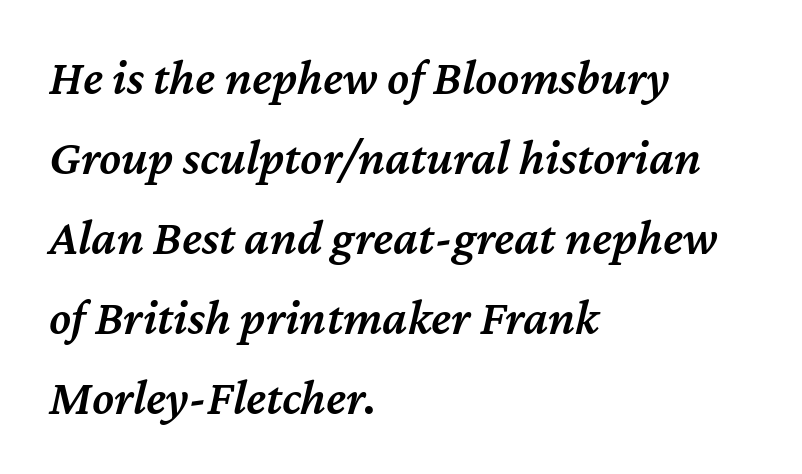
Characters follow at the spacing the type designer built in. Set as a demibold, roughly 600 on the weight scale. Baseline-to-baseline distance is the conventional proportion of letter height. Anything drawn beneath the words? Only blank space. Posture: slanted. Caption: multi-line text, flush left, ragged right.
